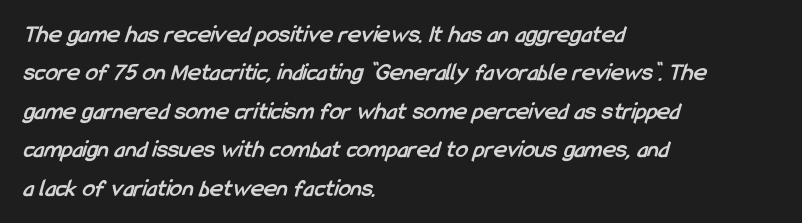
The ragged edge is on the right, which tells us the setting is flush left. A clean baseline with only descenders dipping below it. What weight is shown? A full bold with thick strokes. How are the letters spaced? Ordinarily, with no added tracking.
